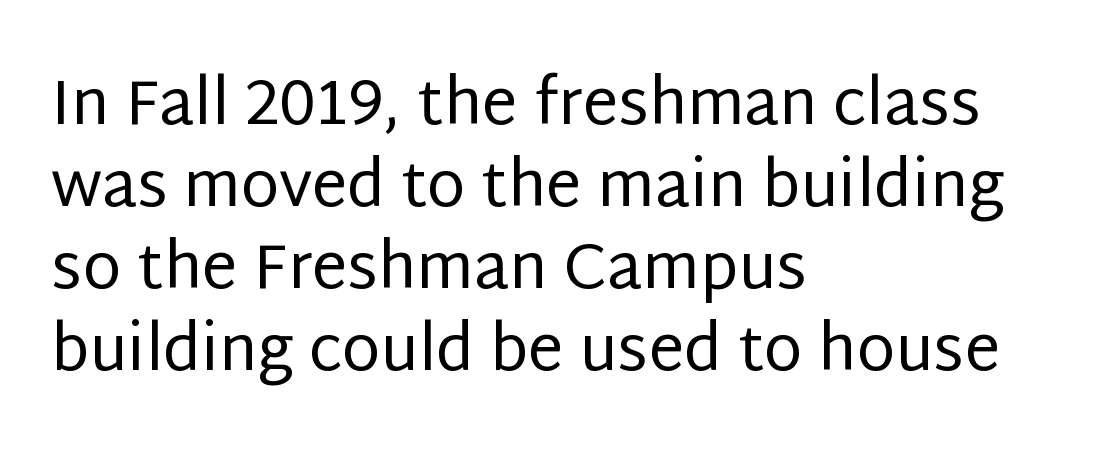
The image shows 63 px regular-weight sans-serif type, upright; set left-aligned, normal line spacing (1.3x), normal letter spacing, not underlined; low stroke contrast and a large x-height.
